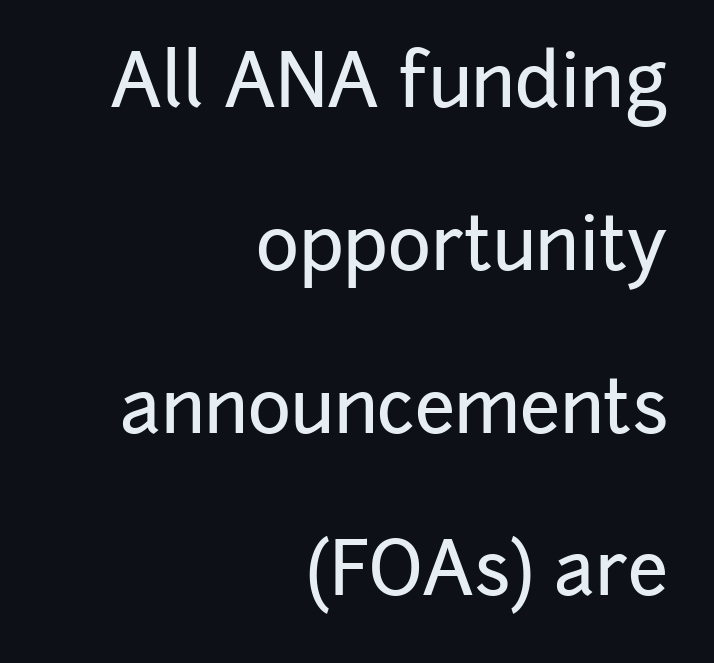
Q: Is the text italic (slanted)? A: No, it is upright.
Q: Is the typeface a serif or a sans-serif typeface? A: Sans-serif.
Q: Is the text underlined? A: No.
Q: How is the paragraph aligned? A: Right-aligned.
Q: Is the spacing between letters normal or unusually wide? A: Normal.
Q: Is the spacing between lines tight, normal or loose? A: Loose.
Q: Width (condensed, normal, or wide)? A: Normal.
Q: Stroke contrast? A: Low.
Q: x-height? A: Medium.
Q: Monospaced? A: No.
